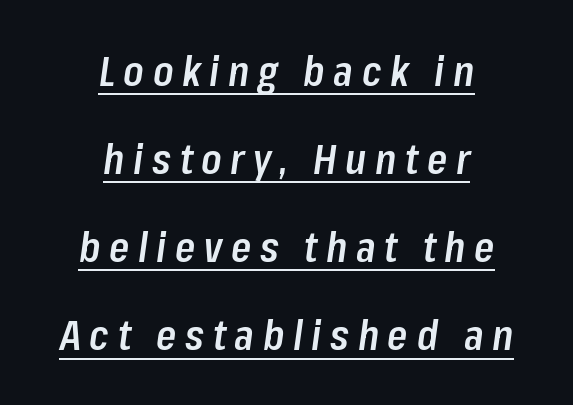
Q: Is the text bold? A: Semi-bold.
Q: Is the text italic (slanted)? A: Yes, it leans right by about 8 degrees.
Q: Is the text underlined? A: Yes.
Q: How is the paragraph aligned? A: Centered.
Q: Is the spacing between letters normal or unusually wide? A: Unusually wide.
Q: Is the spacing between lines tight, normal or loose? A: Loose.
Q: Width (condensed, normal, or wide)? A: Condensed.
Q: Stroke contrast? A: Low.
Q: x-height? A: Medium.
Q: Monospaced? A: No.
